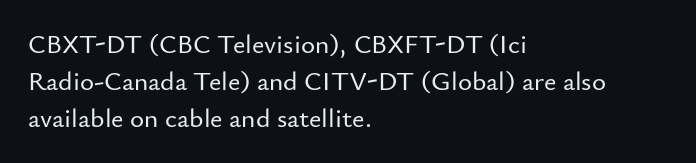
Q: Is the text italic (slanted)? A: No, it is upright.
Q: Is the text underlined? A: No.
Q: How is the paragraph aligned? A: Left-aligned.
Q: Is the spacing between letters normal or unusually wide? A: Normal.
Q: Is the spacing between lines tight, normal or loose? A: Normal.
